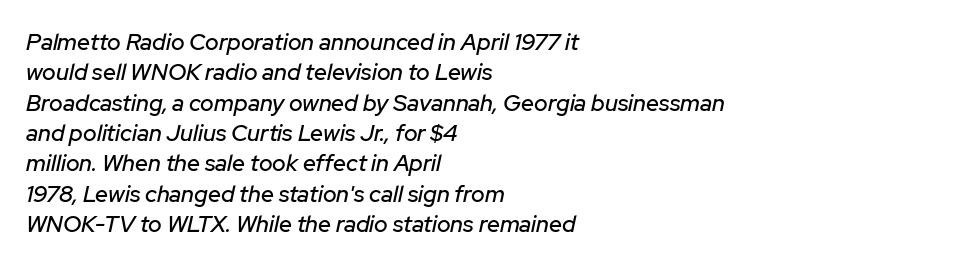
{"italic": "yes", "lean": "right", "slant_degrees": 12, "underline": "no", "align": "left", "line_spacing": "normal", "line_spacing_ratio": 1.32, "letter_spacing": "normal", "letter_spacing_em": 0.0, "glyph_px": 23}
